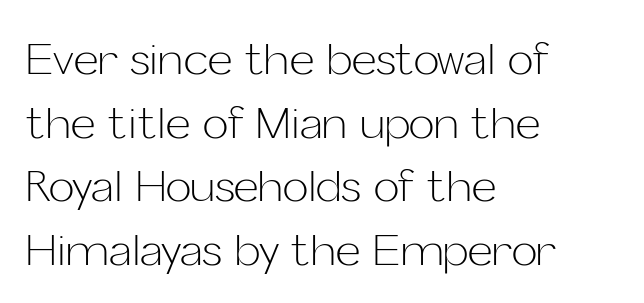
The image shows 43 px light sans-serif type, upright; set left-aligned, normal line spacing (1.48x), normal letter spacing, not underlined; low stroke contrast and a medium x-height.
